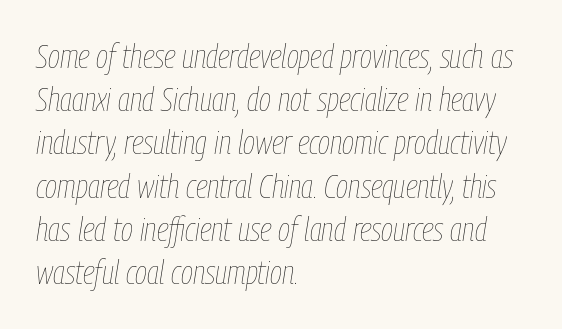
{"italic": "yes", "lean": "right", "slant_degrees": 9, "bold": "no", "weight": "thin", "width": "condensed", "stroke_contrast": "low", "x_height": "medium", "monospaced": "no", "underline": "no", "align": "left", "line_spacing": "normal", "line_spacing_ratio": 1.31, "letter_spacing": "normal", "letter_spacing_em": 0.0, "glyph_px": 33}
